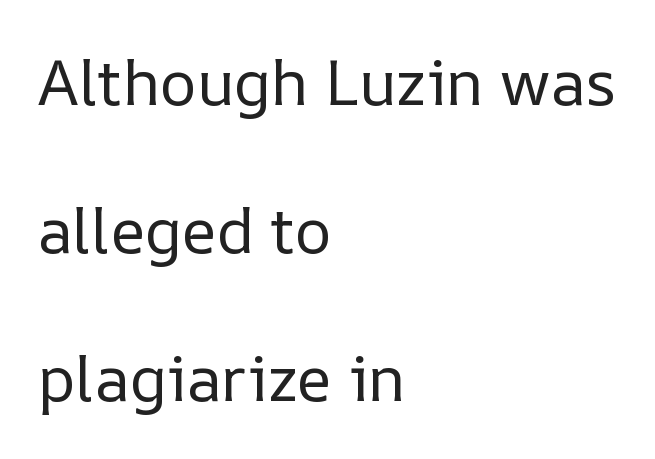
{"italic": "no", "bold": "no", "weight": "regular", "width": "normal", "stroke_contrast": "low", "x_height": "medium", "monospaced": "no", "underline": "no", "align": "left", "line_spacing": "loose", "line_spacing_ratio": 2.35, "letter_spacing": "normal", "letter_spacing_em": 0.0, "glyph_px": 63}
